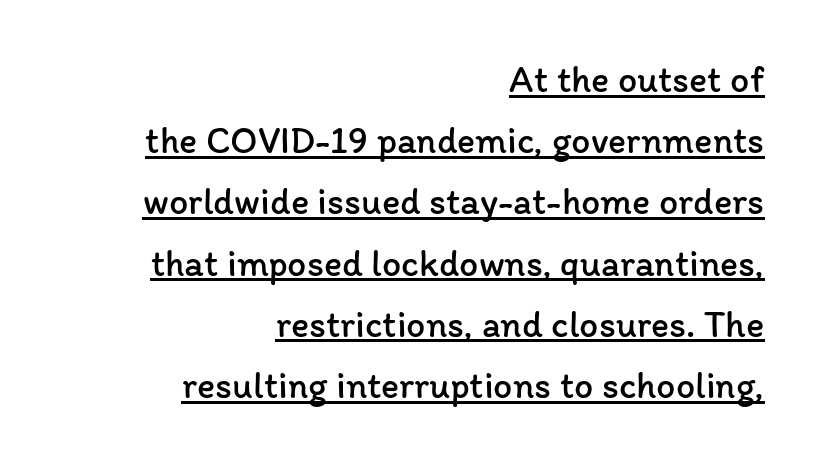
Is the letter spacing exaggerated? No — it looks like the ordinary default. Characters remain perfectly vertical along every line. The paragraph shown leans on its right margin. Interline gaps are of average width in this sample.
